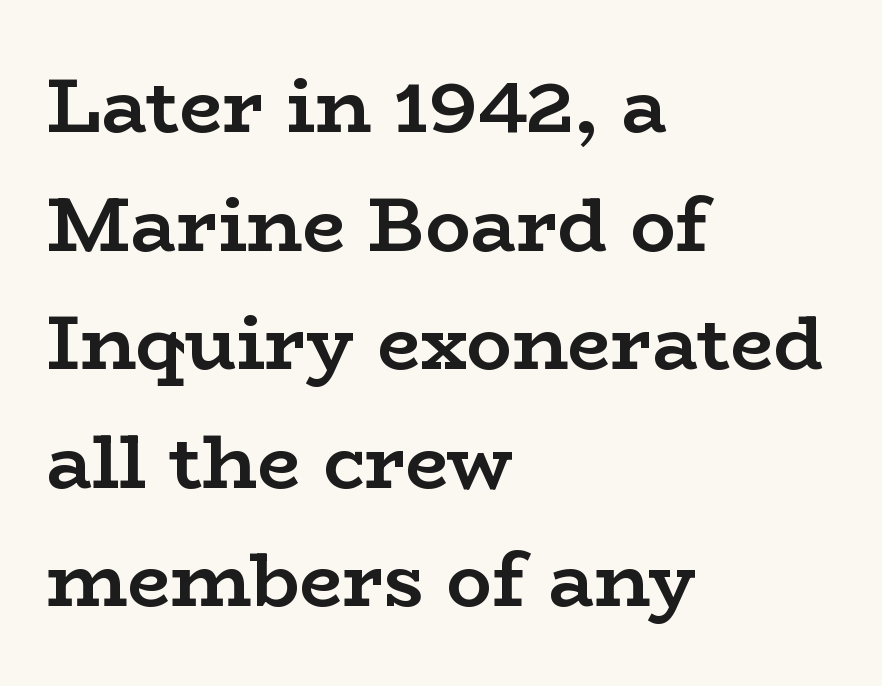
{"serif": "yes", "italic": "no", "bold": "yes", "weight": "semibold", "width": "wide", "stroke_contrast": "low", "x_height": "medium", "monospaced": "no", "underline": "no", "align": "left", "line_spacing": "normal", "line_spacing_ratio": 1.56, "letter_spacing": "normal", "letter_spacing_em": 0.0, "glyph_px": 76}
